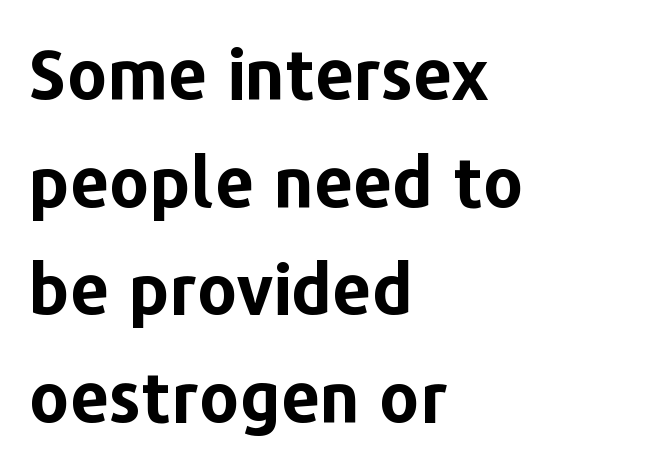
Every stem runs plumb, perpendicular to the baseline. Thick stems and heavy bowls — unmistakably bold. This block has exactly the height ordinary leading produces. How are the letters spaced? Ordinarily, with no added tracking.
